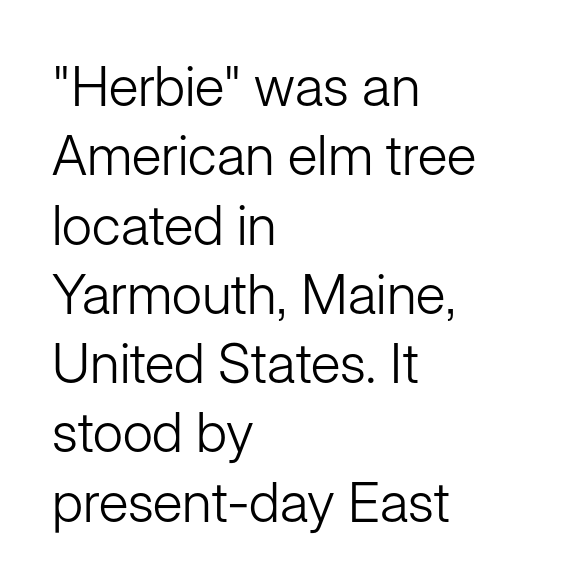
The image shows 55 px light sans-serif type, upright; set left-aligned, normal line spacing (1.26x), normal letter spacing, not underlined; low stroke contrast and a medium x-height.
